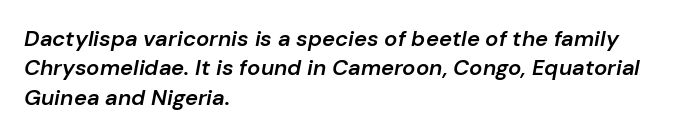
{"italic": "yes", "lean": "right", "slant_degrees": 10, "bold": "semi", "underline": "no", "align": "left", "line_spacing": "normal", "line_spacing_ratio": 1.33, "letter_spacing": "normal", "letter_spacing_em": 0.0, "glyph_px": 22}
